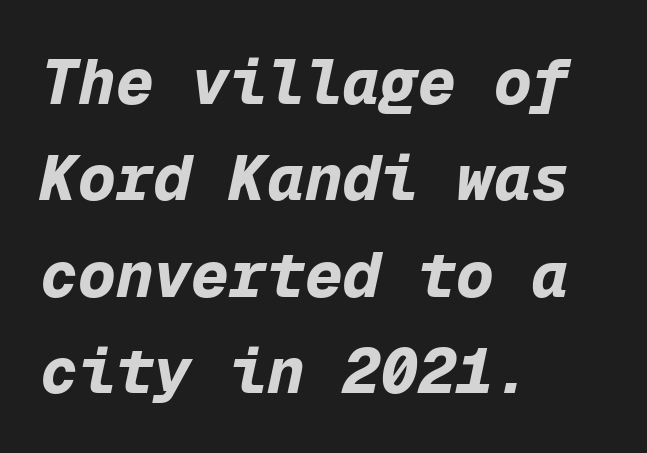
The image shows 63 px bold type, italic (leaning right), monospaced; set left-aligned, normal line spacing (1.53x), normal letter spacing, not underlined; low stroke contrast and a medium x-height.
